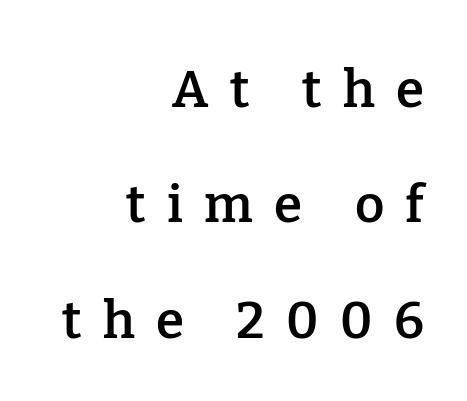
Q: Is the text bold? A: Semi-bold.
Q: Is the text italic (slanted)? A: No, it is upright.
Q: Is the typeface a serif or a sans-serif typeface? A: Serif.
Q: Is the text underlined? A: No.
Q: How is the paragraph aligned? A: Right-aligned.
Q: Is the spacing between letters normal or unusually wide? A: Unusually wide.
Q: Is the spacing between lines tight, normal or loose? A: Loose.
Q: Width (condensed, normal, or wide)? A: Normal.
Q: Stroke contrast? A: Low.
Q: x-height? A: Medium.
Q: Monospaced? A: No.
